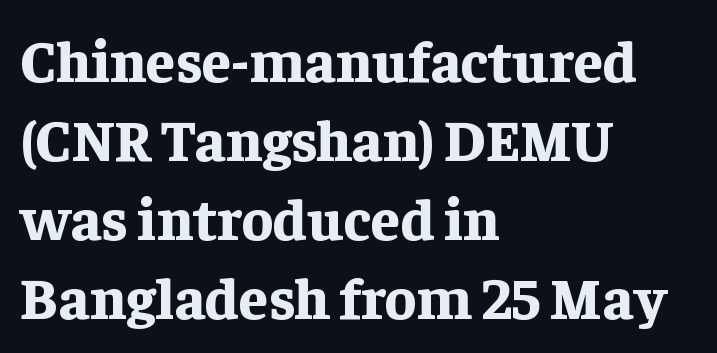
The image shows 59 px bold serif type, upright; set left-aligned, normal line spacing (1.34x), normal letter spacing, not underlined; low stroke contrast and a medium x-height.
